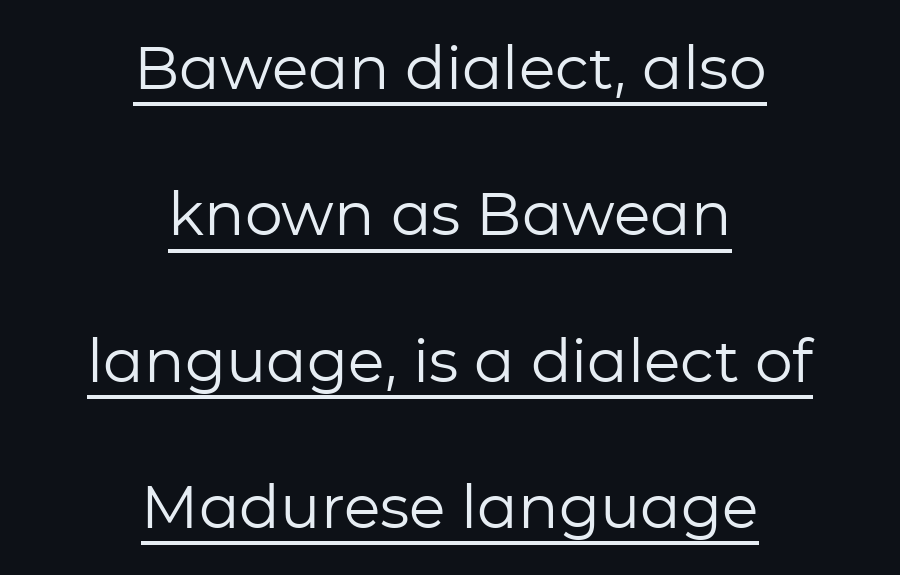
Q: Is the text bold? A: No.
Q: Is the text italic (slanted)? A: No, it is upright.
Q: Is the typeface a serif or a sans-serif typeface? A: Sans-serif.
Q: Is the text underlined? A: Yes.
Q: How is the paragraph aligned? A: Centered.
Q: Is the spacing between letters normal or unusually wide? A: Normal.
Q: Is the spacing between lines tight, normal or loose? A: Loose.
Q: Width (condensed, normal, or wide)? A: Normal.
Q: Stroke contrast? A: Low.
Q: x-height? A: Medium.
Q: Monospaced? A: No.
